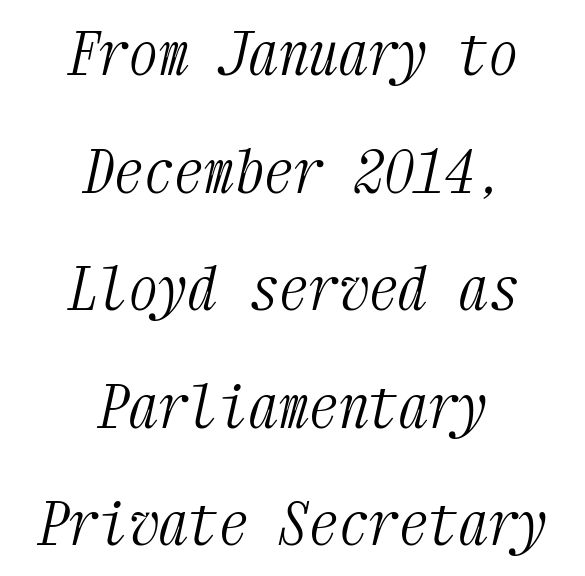
Q: Is the text bold? A: No.
Q: Is the text italic (slanted)? A: Yes, it leans right by about 12 degrees.
Q: Is the typeface a serif or a sans-serif typeface? A: Serif.
Q: Is the text underlined? A: No.
Q: How is the paragraph aligned? A: Centered.
Q: Is the spacing between letters normal or unusually wide? A: Normal.
Q: Is the spacing between lines tight, normal or loose? A: Loose.
Q: Width (condensed, normal, or wide)? A: Condensed.
Q: Stroke contrast? A: Medium.
Q: x-height? A: Medium.
Q: Monospaced? A: Yes.
